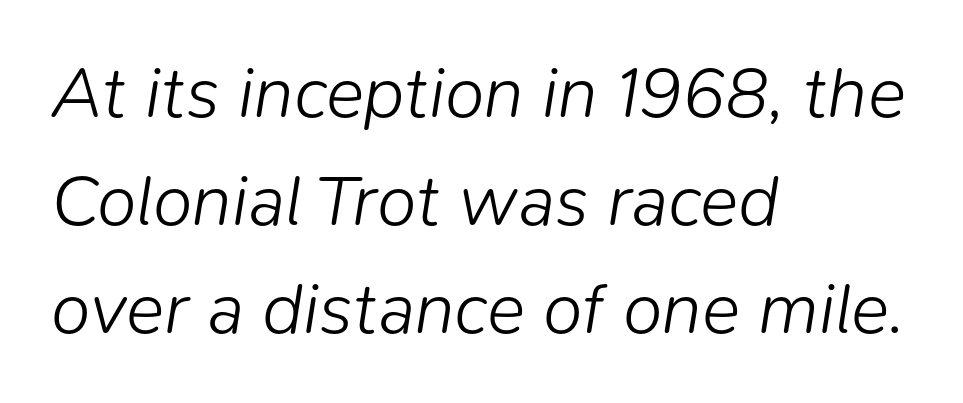
{"italic": "yes", "lean": "right", "slant_degrees": 9, "bold": "no", "weight": "light", "width": "normal", "stroke_contrast": "low", "x_height": "medium", "monospaced": "no", "underline": "no", "align": "left", "line_spacing": "normal", "line_spacing_ratio": 1.5, "letter_spacing": "normal", "letter_spacing_em": 0.0, "glyph_px": 72}
